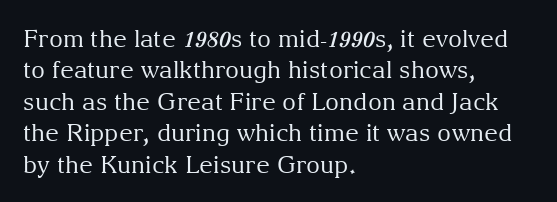
Q: Is the text bold? A: No.
Q: Is the text italic (slanted)? A: No, it is upright.
Q: Is the text underlined? A: No.
Q: How is the paragraph aligned? A: Left-aligned.
Q: Is the spacing between letters normal or unusually wide? A: Normal.
Q: Is the spacing between lines tight, normal or loose? A: Normal.
